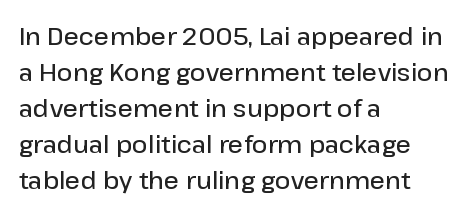
{"italic": "no", "bold": "semi", "underline": "no", "align": "left", "line_spacing": "normal", "line_spacing_ratio": 1.5, "letter_spacing": "normal", "letter_spacing_em": 0.0, "glyph_px": 24}
